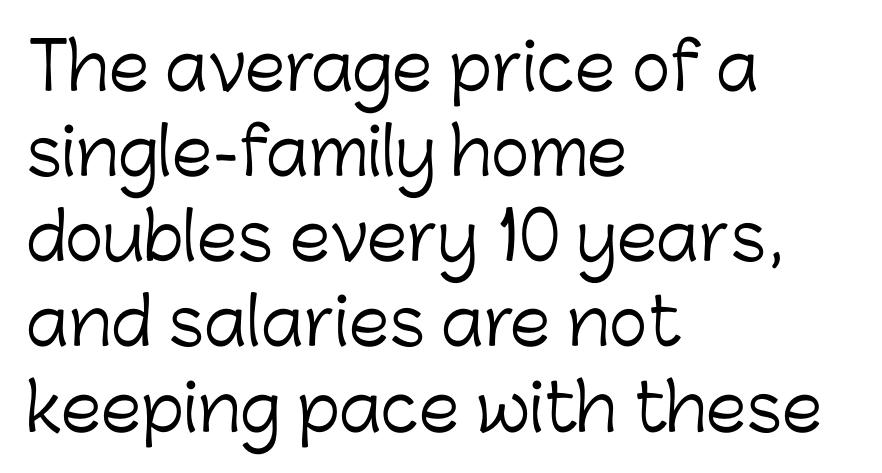
Does the copy run flush right? No — it runs flush left. Nope, no serifs anywhere on these letters. Successive baselines arrive at the customary interval. Characters follow at the spacing the type designer built in. This is the regular roman posture of the typeface.
